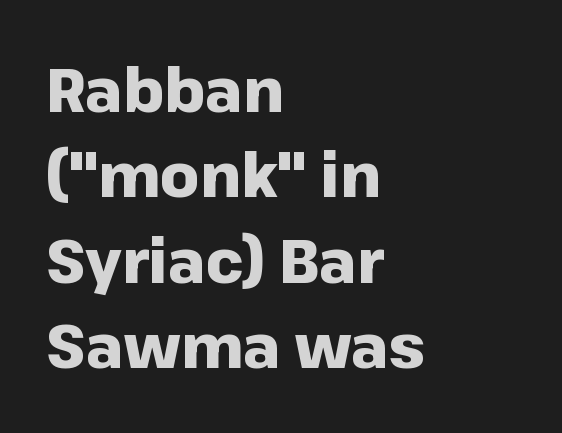
{"serif": "no", "italic": "no", "bold": "yes", "weight": "heavy", "width": "normal", "stroke_contrast": "low", "x_height": "medium", "monospaced": "no", "underline": "no", "align": "left", "line_spacing": "normal", "line_spacing_ratio": 1.4, "letter_spacing": "normal", "letter_spacing_em": 0.0, "glyph_px": 61}
